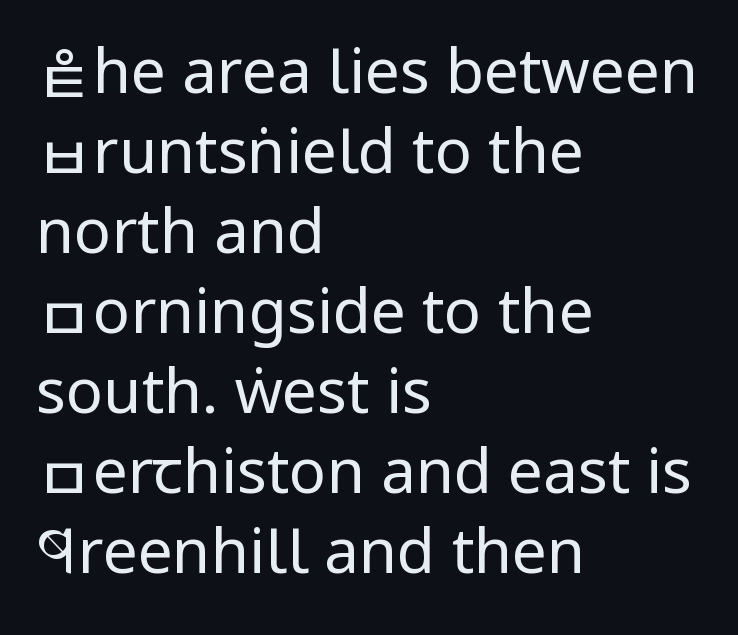
The leading is moderate, giving the passage an even texture. Descenders hang freely into open space. Horizontal alignment here is leftward, the default for most running prose. Counters stay open thanks to moderate or lighter strokes.
